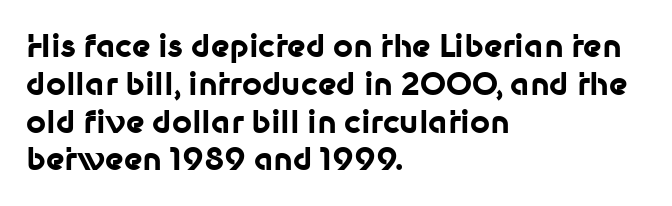
The image shows 31 px bold sans-serif type, upright; set left-aligned, line spacing 1.22x, normal letter spacing, not underlined; low stroke contrast and a medium x-height.
